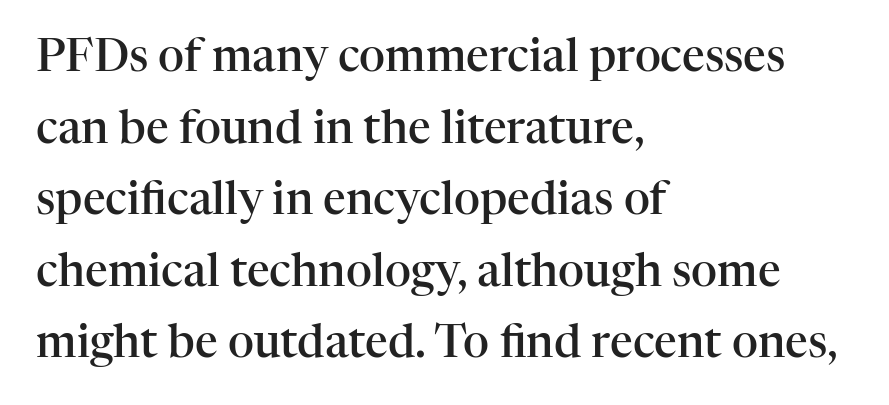
{"serif": "yes", "italic": "no", "bold": "semi", "weight": "semibold", "width": "normal", "stroke_contrast": "high", "x_height": "medium", "monospaced": "no", "underline": "no", "align": "left", "line_spacing": "normal", "line_spacing_ratio": 1.59, "letter_spacing": "normal", "letter_spacing_em": 0.0, "glyph_px": 45}
